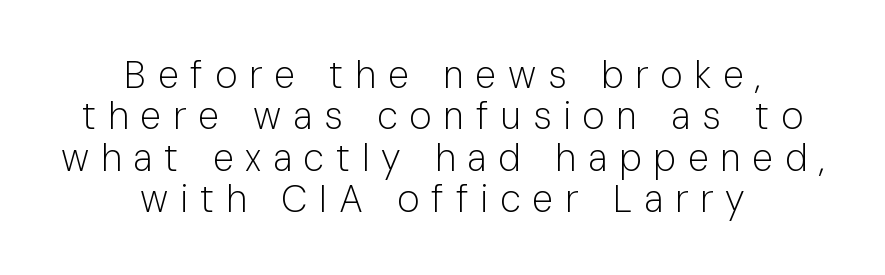
{"serif": "no", "italic": "no", "bold": "no", "weight": "light", "width": "normal", "stroke_contrast": "low", "x_height": "medium", "monospaced": "no", "underline": "no", "align": "center", "line_spacing": "tight", "line_spacing_ratio": 1.09, "letter_spacing": "wide", "letter_spacing_em": 0.31, "glyph_px": 38}
